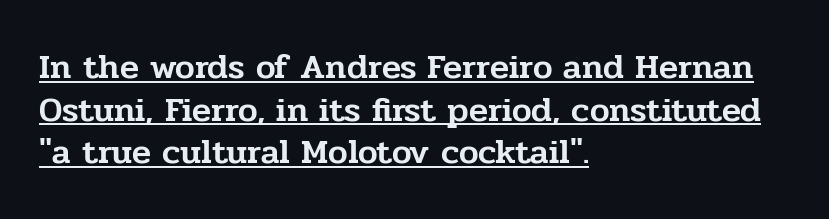
{"serif": "yes", "italic": "no", "width": "normal", "stroke_contrast": "low", "x_height": "medium", "monospaced": "no", "underline": "yes", "align": "left", "line_spacing_ratio": 1.22, "letter_spacing": "normal", "letter_spacing_em": 0.0, "glyph_px": 35}
